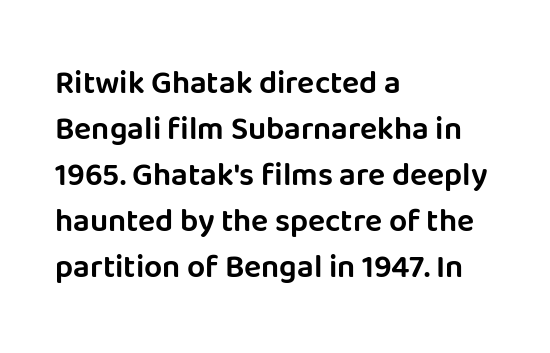
The setting favours the left margin, as ordinary paragraphs usually do. When letters stand straight like this, we call the style roman or upright. Look at the bottom of the vertical strokes: they stop flat, with no serifs. The face used here is proportionally spaced, like ordinary book or web type. What's the leading like? Ordinary, nothing unusual.
